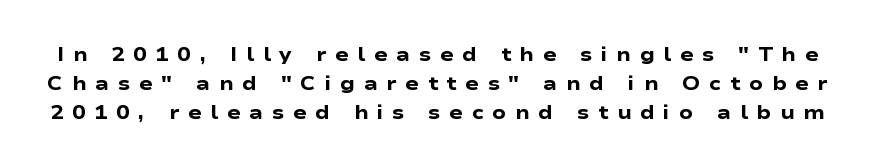
{"italic": "no", "bold": "yes", "underline": "no", "line_spacing": "normal", "line_spacing_ratio": 1.46, "letter_spacing": "wide", "letter_spacing_em": 0.43, "glyph_px": 20}
